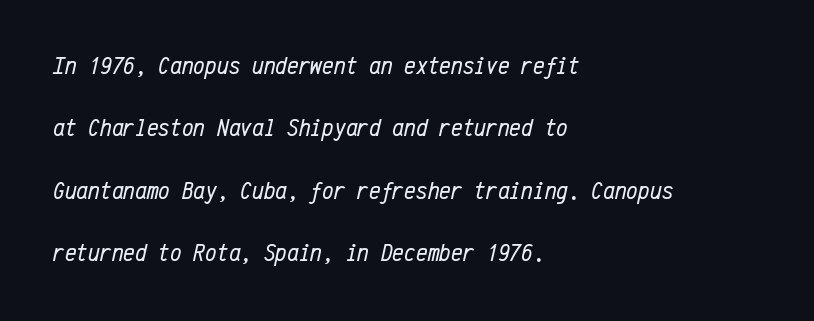
Q: Is the text bold? A: No.
Q: Is the text italic (slanted)? A: Yes, it leans right by about 12 degrees.
Q: Is the text underlined? A: No.
Q: How is the paragraph aligned? A: Left-aligned.
Q: Is the spacing between letters normal or unusually wide? A: Normal.
Q: Is the spacing between lines tight, normal or loose? A: Loose.
